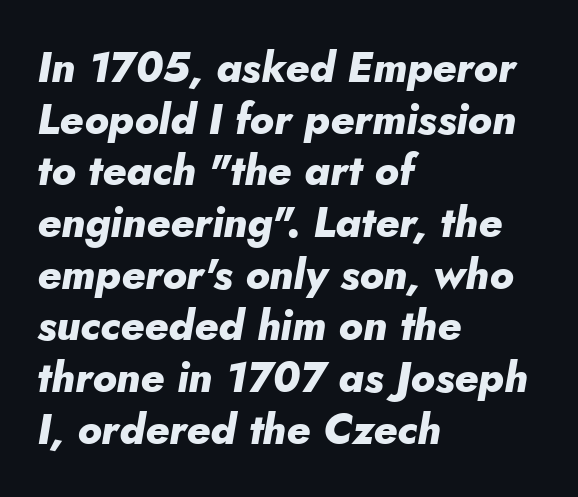
This sample is left-justified, so line endings fall wherever the words run out. Beneath every word, the page is bare. Yep, that's italic — everything's leaning. The rendering uses natural spacing where letterforms have individual widths.
